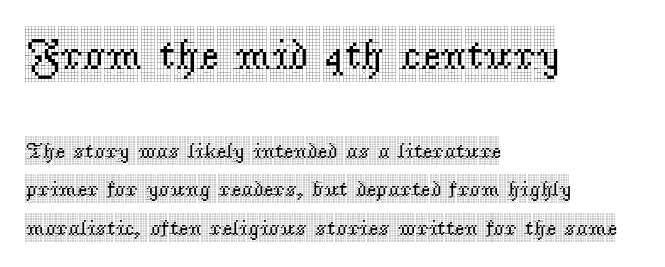
Q: Is the text italic (slanted)? A: No, it is upright.
Q: Is the typeface a serif or a sans-serif typeface? A: Serif.
Q: Is the text underlined? A: No.
Q: How is the paragraph aligned? A: Left-aligned.
Q: Is the spacing between letters normal or unusually wide? A: Normal.
Q: Which block of text is set in a larger size, the first (top) or the second (bottom)? A: The first (top) one.
Q: Width (condensed, normal, or wide)? A: Condensed.
Q: x-height? A: Large.
Q: Monospaced? A: No.
